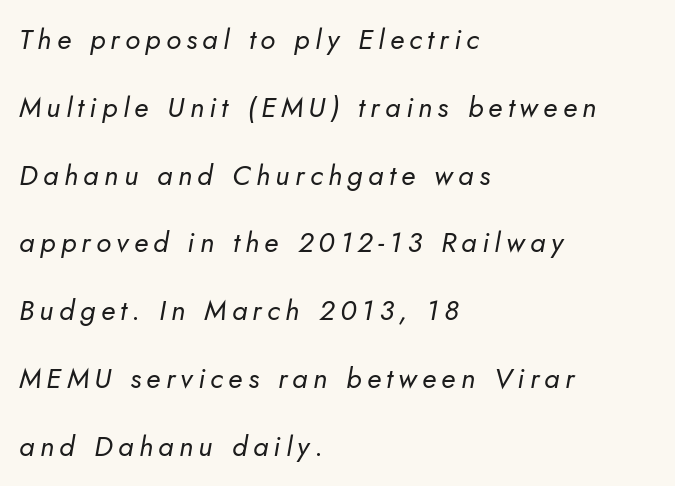
The image shows 28 px regular-weight type, italic (leaning right); set left-aligned, loose line spacing (2.42x), not underlined; low stroke contrast and a small x-height.
